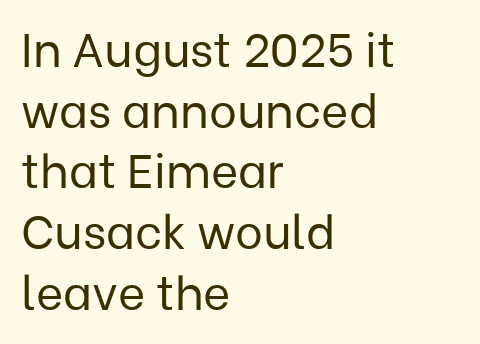
The image shows 47 px regular-weight sans-serif type, upright; set left-aligned, normal line spacing (1.29x), normal letter spacing, not underlined; low stroke contrast and a medium x-height.
